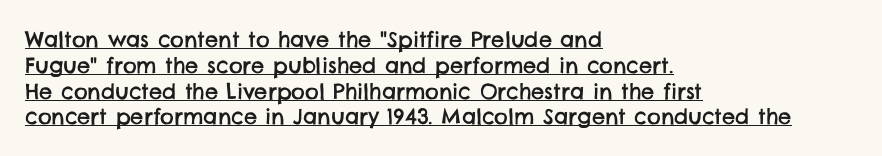
{"underline": "yes", "align": "left", "line_spacing_ratio": 1.23, "letter_spacing": "normal", "letter_spacing_em": 0.0, "glyph_px": 21}
